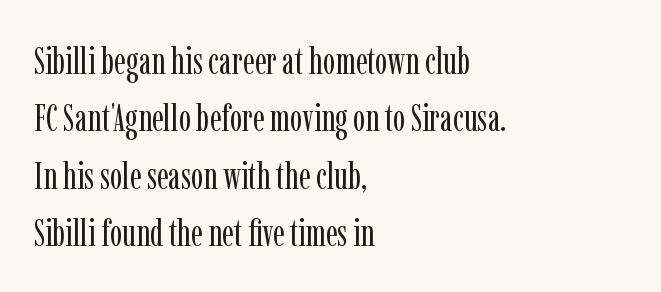
The image shows 37 px regular-weight, condensed serif type, upright; set left-aligned, normal line spacing (1.55x), normal letter spacing, not underlined; low stroke contrast and a medium x-height.
